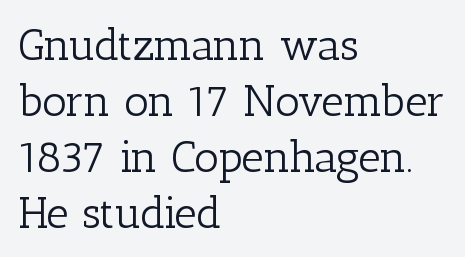
Q: Is the text bold? A: No.
Q: Is the text italic (slanted)? A: No, it is upright.
Q: Is the typeface a serif or a sans-serif typeface? A: Serif.
Q: Is the text underlined? A: No.
Q: How is the paragraph aligned? A: Left-aligned.
Q: Is the spacing between letters normal or unusually wide? A: Normal.
Q: Is the spacing between lines tight, normal or loose? A: Normal.
Q: Width (condensed, normal, or wide)? A: Normal.
Q: Stroke contrast? A: Low.
Q: x-height? A: Medium.
Q: Monospaced? A: No.
